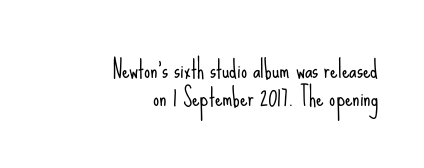
The image shows 24 px text type, upright; set right-aligned, line spacing 1.17x, normal letter spacing, not underlined.
